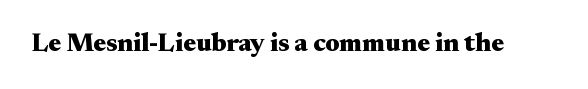
{"italic": "no", "bold": "yes", "underline": "no", "letter_spacing": "normal", "letter_spacing_em": 0.0, "glyph_px": 26}
